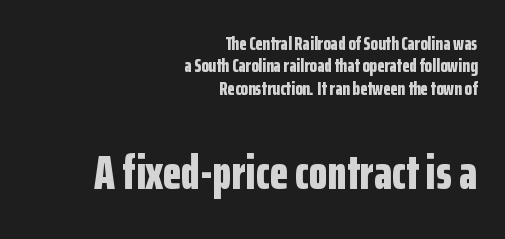
{"serif": "no", "italic": "no", "bold": "yes", "weight": "bold", "width": "condensed", "stroke_contrast": "low", "x_height": "medium", "monospaced": "no", "underline": "no", "align": "right", "line_spacing_ratio": 1.18, "letter_spacing": "normal", "letter_spacing_em": 0.0, "larger_block": "second", "size_ratio": 2.53, "glyph_px": 48}
